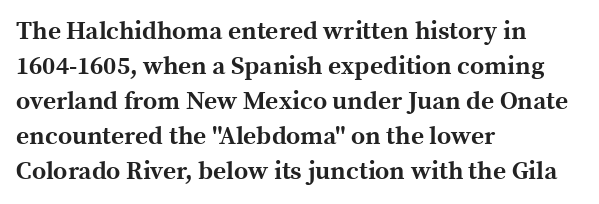
Q: Is the text bold? A: Yes.
Q: Is the text italic (slanted)? A: No, it is upright.
Q: Is the text underlined? A: No.
Q: How is the paragraph aligned? A: Left-aligned.
Q: Is the spacing between letters normal or unusually wide? A: Normal.
Q: Is the spacing between lines tight, normal or loose? A: Normal.
